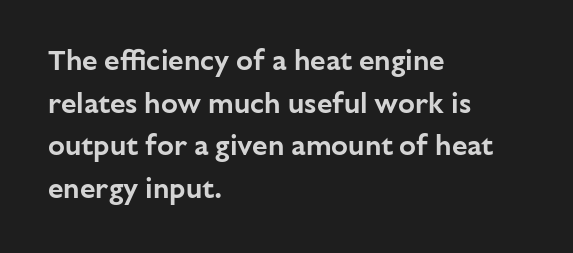
The image shows 28 px sans-serif type, upright; set left-aligned, normal line spacing (1.52x), normal letter spacing, not underlined; low stroke contrast and a medium x-height.
